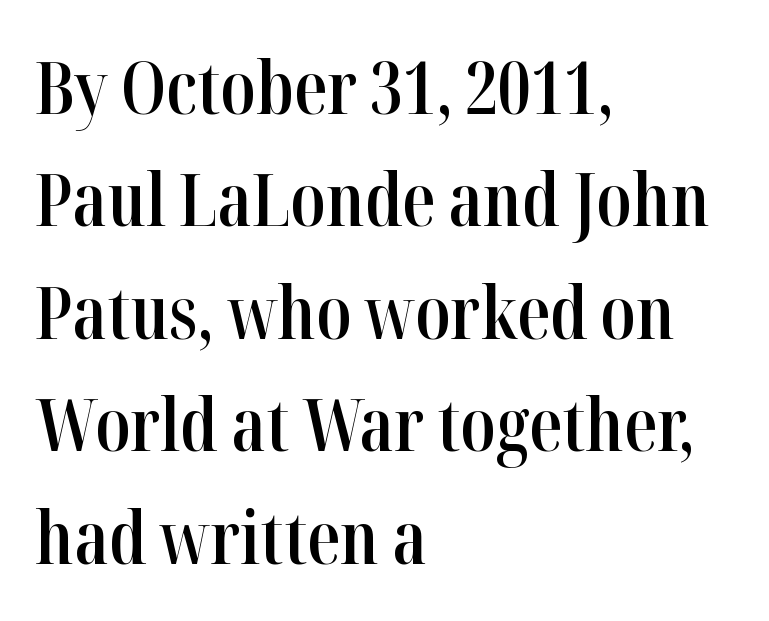
The image shows 73 px semibold, condensed serif type, upright; set left-aligned, normal line spacing (1.54x), normal letter spacing, not underlined; high stroke contrast and a medium x-height.
